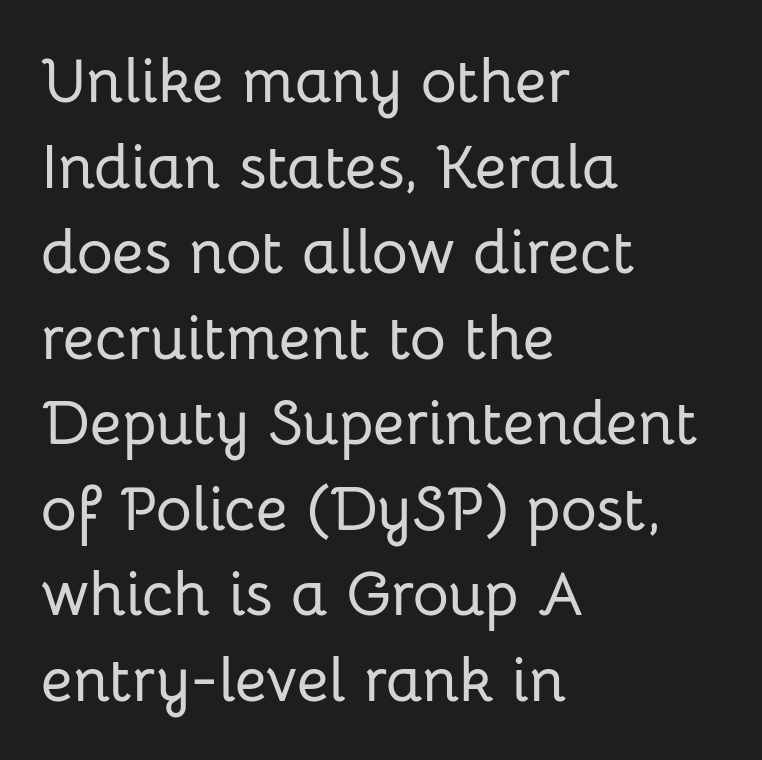
The image shows 62 px sans-serif type, upright; set left-aligned, normal line spacing (1.38x), normal letter spacing, not underlined; low stroke contrast and a medium x-height.
